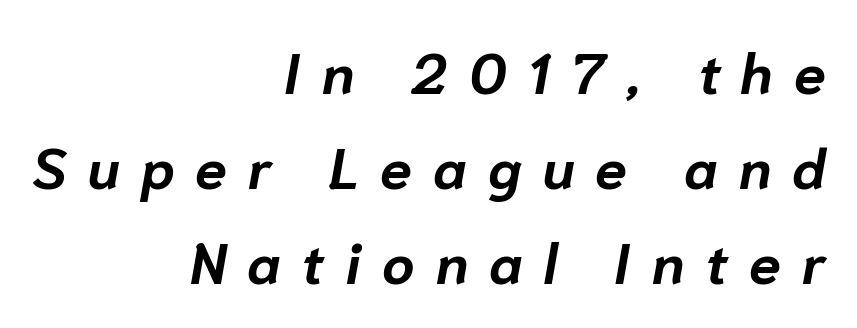
Q: Is the text bold? A: Yes.
Q: Is the text italic (slanted)? A: Yes, it leans right by about 10 degrees.
Q: Is the text underlined? A: No.
Q: How is the paragraph aligned? A: Right-aligned.
Q: Is the spacing between letters normal or unusually wide? A: Unusually wide.
Q: Is the spacing between lines tight, normal or loose? A: Normal.
Q: Width (condensed, normal, or wide)? A: Normal.
Q: Stroke contrast? A: Low.
Q: x-height? A: Medium.
Q: Monospaced? A: No.
